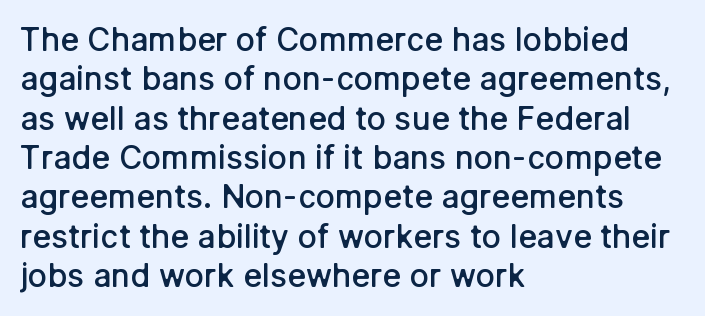
{"serif": "no", "italic": "no", "bold": "semi", "weight": "semibold", "width": "normal", "stroke_contrast": "low", "x_height": "medium", "monospaced": "no", "underline": "no", "align": "left", "line_spacing_ratio": 1.23, "letter_spacing": "normal", "letter_spacing_em": 0.0, "glyph_px": 32}
